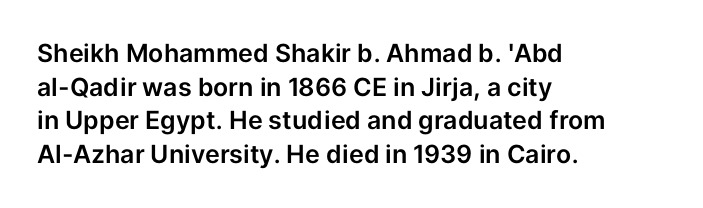
Caption: multi-line text, flush left, ragged right. The font's upright variant was chosen for this text. What stands out about the letter spacing? Nothing — it is the standard amount. Has an underline been added? It has not. This block has exactly the height ordinary leading produces.
